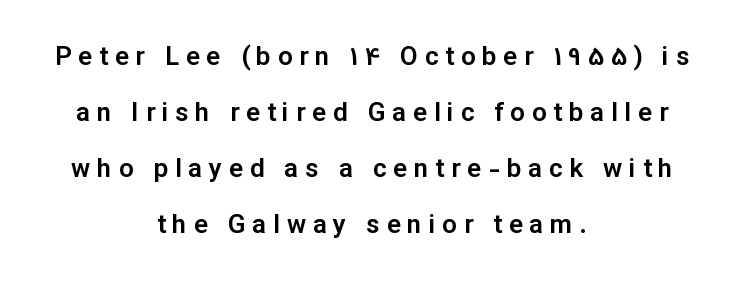
The image shows 26 px text type, upright; set centered, loose line spacing (2.16x), unusually wide letter spacing (+0.26 em), not underlined.
